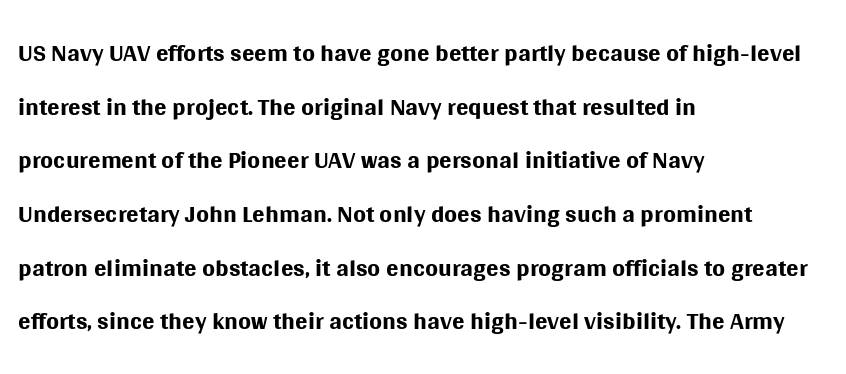
{"serif": "no", "italic": "no", "bold": "no", "weight": "regular", "width": "normal", "stroke_contrast": "medium", "x_height": "large", "monospaced": "no", "underline": "no", "align": "left", "line_spacing": "normal", "line_spacing_ratio": 1.45, "letter_spacing": "normal", "letter_spacing_em": 0.0, "glyph_px": 37}
